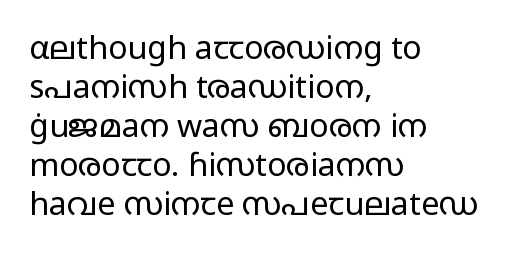
The image shows 32 px regular-weight, wide sans-serif type, upright; set left-aligned, line spacing 1.22x, normal letter spacing, not underlined; low stroke contrast and a medium x-height.
